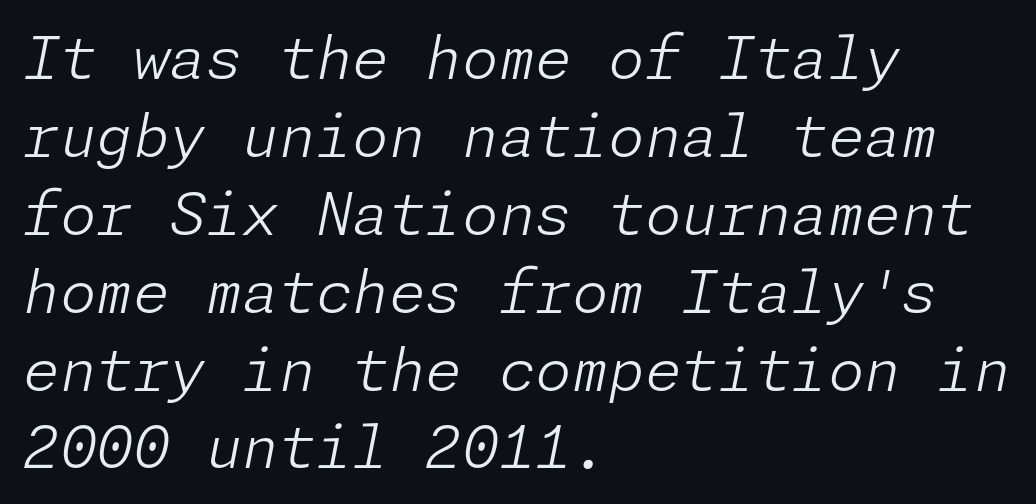
The image shows 59 px light type, italic (leaning right); set left-aligned, normal line spacing (1.32x), normal letter spacing, not underlined; low stroke contrast and a medium x-height.
